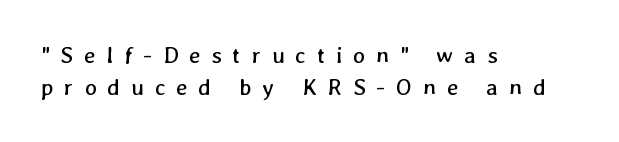
The image shows 23 px text type; set left-aligned, normal line spacing (1.38x), unusually wide letter spacing (+0.47 em), not underlined.
